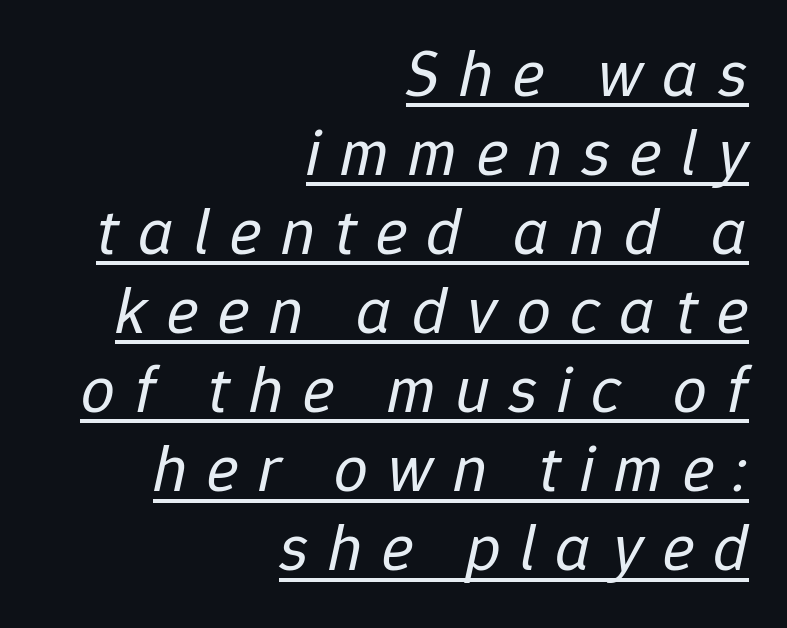
Q: Is the text bold? A: No.
Q: Is the text italic (slanted)? A: Yes, it leans right by about 12 degrees.
Q: Is the text underlined? A: Yes.
Q: How is the paragraph aligned? A: Right-aligned.
Q: Is the spacing between letters normal or unusually wide? A: Unusually wide.
Q: Width (condensed, normal, or wide)? A: Normal.
Q: Stroke contrast? A: Low.
Q: x-height? A: Medium.
Q: Monospaced? A: No.
